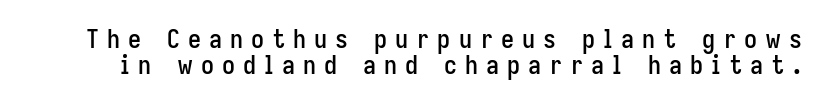
Q: Is the text italic (slanted)? A: No, it is upright.
Q: Is the text underlined? A: No.
Q: Is the spacing between letters normal or unusually wide? A: Unusually wide.
Q: Is the spacing between lines tight, normal or loose? A: Tight.
